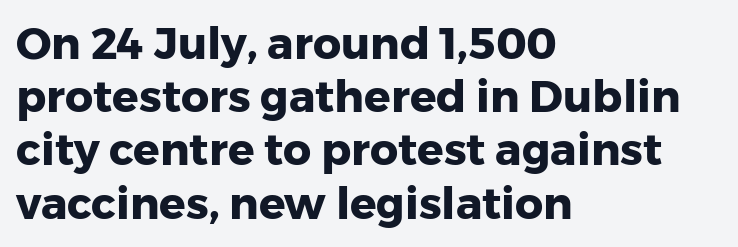
{"serif": "no", "italic": "no", "bold": "yes", "weight": "heavy", "width": "normal", "stroke_contrast": "low", "x_height": "medium", "monospaced": "no", "underline": "no", "align": "left", "line_spacing_ratio": 1.21, "letter_spacing": "normal", "letter_spacing_em": 0.0, "glyph_px": 44}
